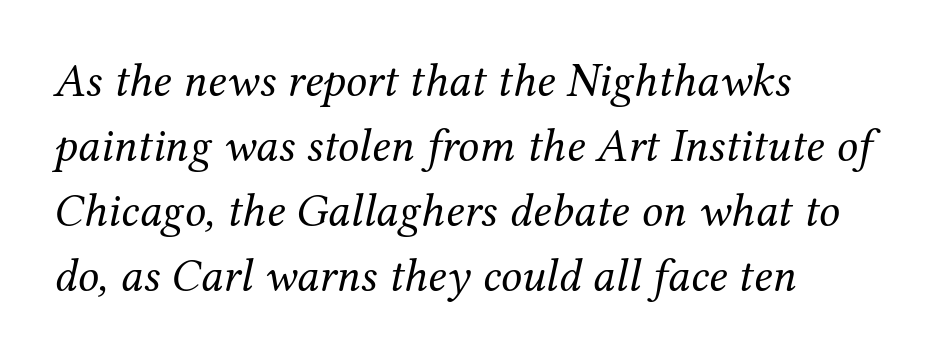
Q: Is the text bold? A: No.
Q: Is the text italic (slanted)? A: Yes, it leans right by about 12 degrees.
Q: Is the typeface a serif or a sans-serif typeface? A: Serif.
Q: Is the text underlined? A: No.
Q: How is the paragraph aligned? A: Left-aligned.
Q: Is the spacing between letters normal or unusually wide? A: Normal.
Q: Is the spacing between lines tight, normal or loose? A: Normal.
Q: Width (condensed, normal, or wide)? A: Normal.
Q: Stroke contrast? A: Medium.
Q: x-height? A: Medium.
Q: Monospaced? A: No.
